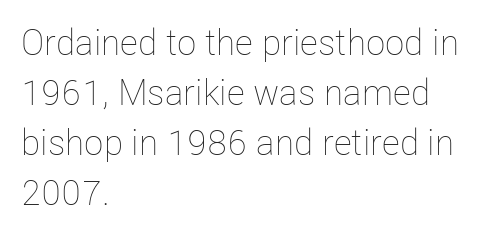
Q: Is the text bold? A: No.
Q: Is the text italic (slanted)? A: No, it is upright.
Q: Is the text underlined? A: No.
Q: How is the paragraph aligned? A: Left-aligned.
Q: Is the spacing between letters normal or unusually wide? A: Normal.
Q: Is the spacing between lines tight, normal or loose? A: Normal.
Q: Width (condensed, normal, or wide)? A: Condensed.
Q: Stroke contrast? A: Low.
Q: x-height? A: Medium.
Q: Monospaced? A: No.
